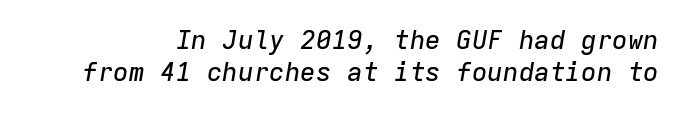
Q: Is the text italic (slanted)? A: Yes, it leans right by about 9 degrees.
Q: Is the text underlined? A: No.
Q: Is the spacing between letters normal or unusually wide? A: Normal.
Q: Is the spacing between lines tight, normal or loose? A: Normal.
